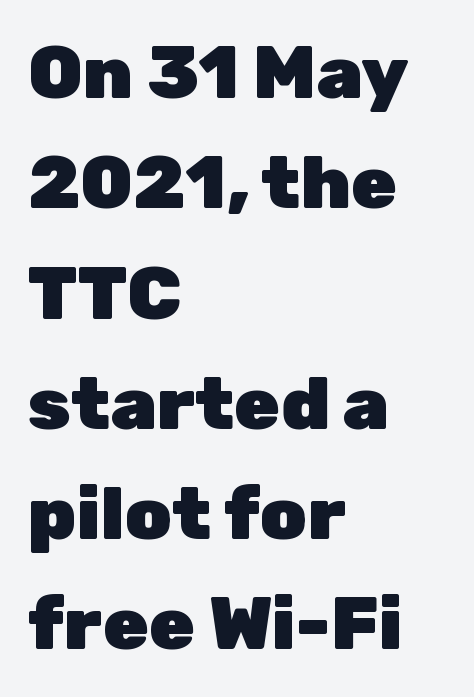
The image shows 74 px heavy sans-serif type, upright; set left-aligned, normal line spacing (1.49x), normal letter spacing, not underlined; low stroke contrast and a medium x-height.
